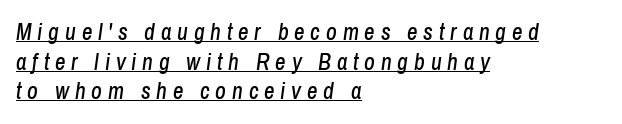
The image shows 23 px text type, italic (leaning right); set left-aligned, normal line spacing (1.29x), unusually wide letter spacing (+0.25 em), underlined.
